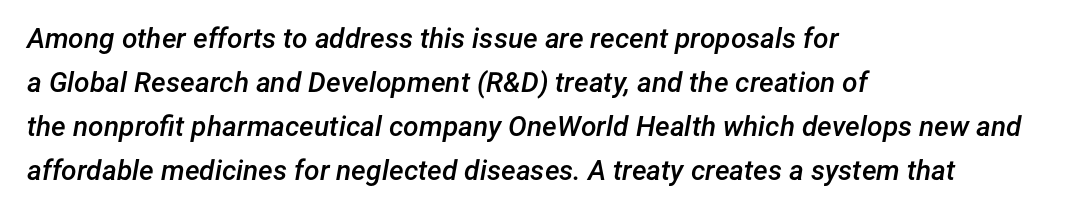
Q: Is the text bold? A: Semi-bold.
Q: Is the text italic (slanted)? A: Yes, it leans right by about 12 degrees.
Q: Is the text underlined? A: No.
Q: How is the paragraph aligned? A: Left-aligned.
Q: Is the spacing between letters normal or unusually wide? A: Normal.
Q: Is the spacing between lines tight, normal or loose? A: Normal.
Q: Width (condensed, normal, or wide)? A: Normal.
Q: Stroke contrast? A: Low.
Q: x-height? A: Medium.
Q: Monospaced? A: No.
